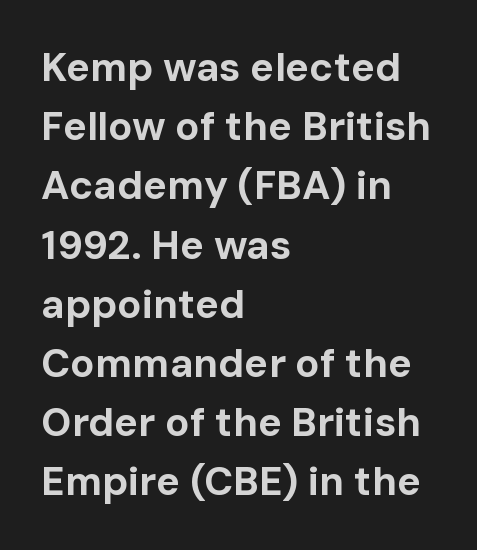
Spacing verdict: proportional, widths tailored to each character. Whoever set this chose a conventional vertical rhythm. Posture: vertical. Characters follow at the spacing the type designer built in. The space directly below the letters is spotless. If you drew a ruler down the left edge, every line would touch it.
